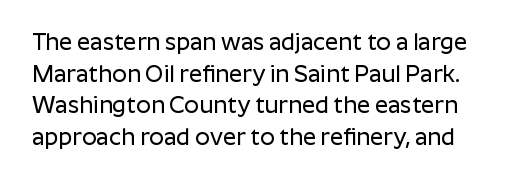
This sample uses an upright cut, with every glyph sitting square on the baseline. Words float on clear page, feet unadorned. Short note: letters normally spaced. Each new line begins a customary step beneath the previous one.
